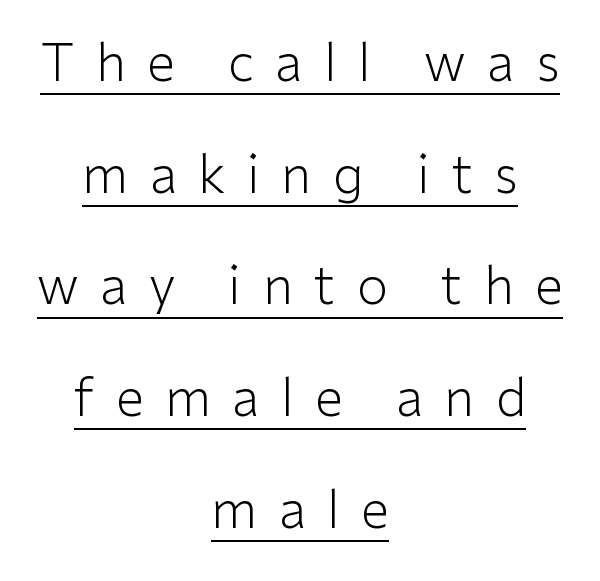
Q: Is the text bold? A: No.
Q: Is the text italic (slanted)? A: No, it is upright.
Q: Is the typeface a serif or a sans-serif typeface? A: Sans-serif.
Q: Is the text underlined? A: Yes.
Q: How is the paragraph aligned? A: Centered.
Q: Is the spacing between letters normal or unusually wide? A: Unusually wide.
Q: Is the spacing between lines tight, normal or loose? A: Loose.
Q: Width (condensed, normal, or wide)? A: Normal.
Q: Stroke contrast? A: Low.
Q: x-height? A: Medium.
Q: Monospaced? A: No.
